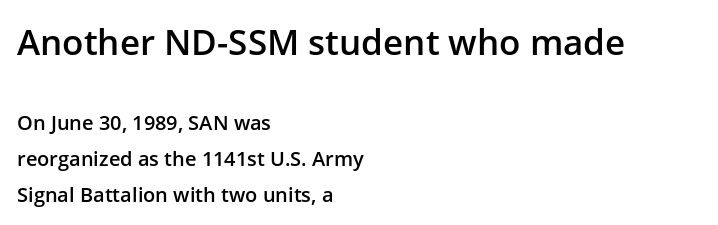
Q: Is the text bold? A: Semi-bold.
Q: Is the text italic (slanted)? A: No, it is upright.
Q: Is the typeface a serif or a sans-serif typeface? A: Sans-serif.
Q: Is the text underlined? A: No.
Q: How is the paragraph aligned? A: Left-aligned.
Q: Is the spacing between letters normal or unusually wide? A: Normal.
Q: Which block of text is set in a larger size, the first (top) or the second (bottom)? A: The first (top) one.
Q: Width (condensed, normal, or wide)? A: Normal.
Q: Stroke contrast? A: Low.
Q: x-height? A: Medium.
Q: Monospaced? A: No.
